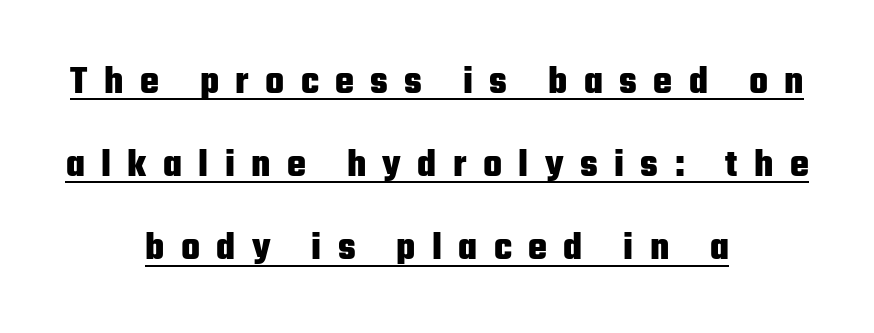
A centered setting, common on invitations and titles, is used for this passage. The rendering uses a large line-height, opening up the rows. Inter-character spacing is expanded well beyond the font's built-in metrics. Character widths vary here, with narrow letters taking less room than wide ones. The letters carry no serifs — their stems end cleanly without finishing strokes. The passage shown is underscored from start to finish.
